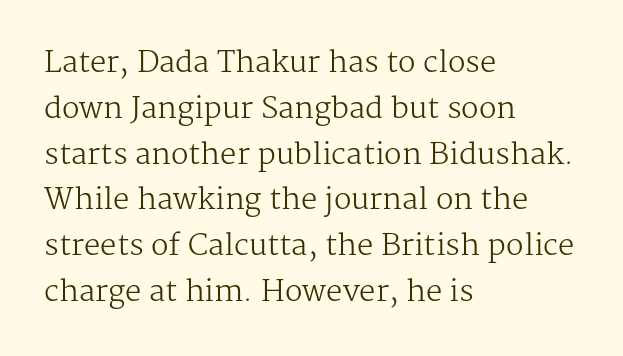
The image shows 29 px regular-weight serif type, upright; set left-aligned, normal line spacing (1.58x), normal letter spacing, not underlined; medium stroke contrast and a medium x-height.
